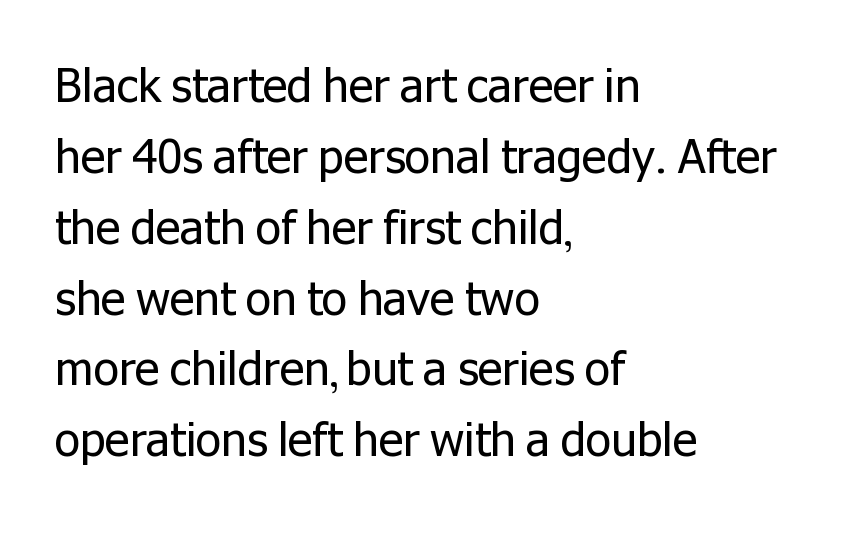
The image shows 46 px regular-weight sans-serif type, upright; set left-aligned, normal line spacing (1.54x), normal letter spacing, not underlined; low stroke contrast and a medium x-height.
